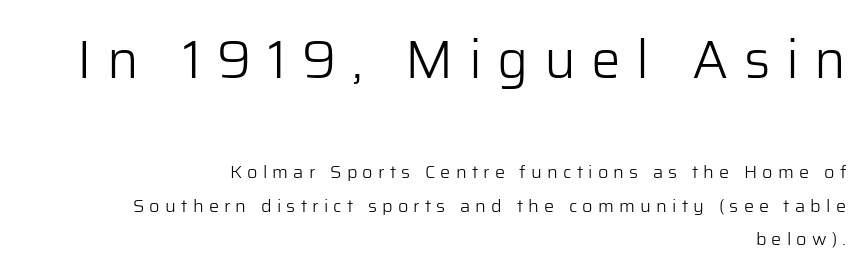
Q: Is the text bold? A: No.
Q: Is the text italic (slanted)? A: No, it is upright.
Q: Is the typeface a serif or a sans-serif typeface? A: Sans-serif.
Q: Is the text underlined? A: No.
Q: How is the paragraph aligned? A: Right-aligned.
Q: Is the spacing between letters normal or unusually wide? A: Unusually wide.
Q: Which block of text is set in a larger size, the first (top) or the second (bottom)? A: The first (top) one.
Q: Width (condensed, normal, or wide)? A: Normal.
Q: Stroke contrast? A: Low.
Q: x-height? A: Medium.
Q: Monospaced? A: No.
